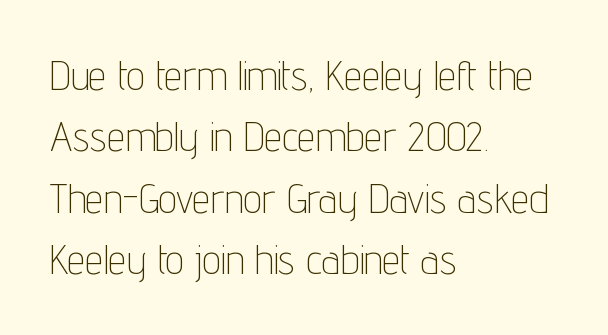
The image shows 41 px thin, condensed sans-serif type, upright; set left-aligned, normal line spacing (1.5x), normal letter spacing, not underlined; low stroke contrast and a medium x-height.
